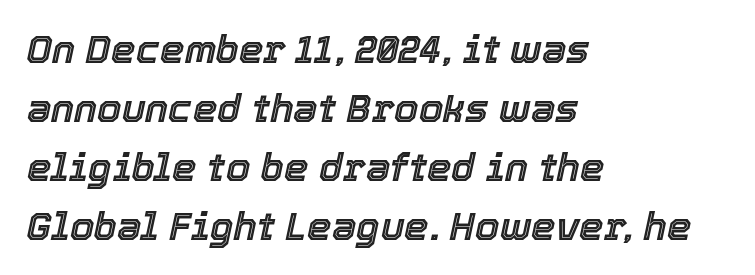
The image shows 39 px text type, italic (leaning right); set left-aligned, normal line spacing (1.51x), normal letter spacing, not underlined; a medium x-height.
